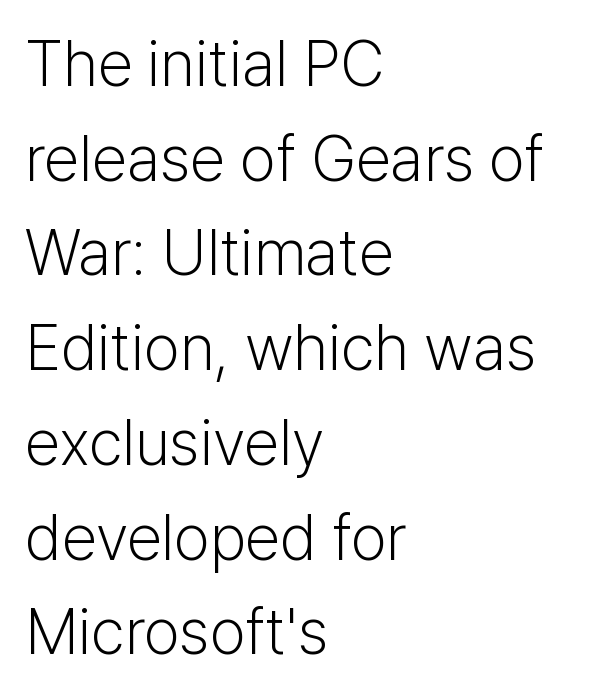
{"serif": "no", "italic": "no", "bold": "no", "weight": "light", "width": "normal", "stroke_contrast": "low", "x_height": "medium", "monospaced": "no", "underline": "no", "align": "left", "line_spacing": "normal", "line_spacing_ratio": 1.48, "letter_spacing": "normal", "letter_spacing_em": 0.0, "glyph_px": 64}
